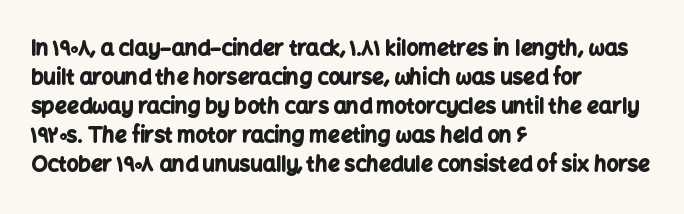
{"italic": "no", "bold": "yes", "underline": "no", "align": "left", "line_spacing": "normal", "line_spacing_ratio": 1.38, "letter_spacing": "normal", "letter_spacing_em": 0.0, "glyph_px": 21}
